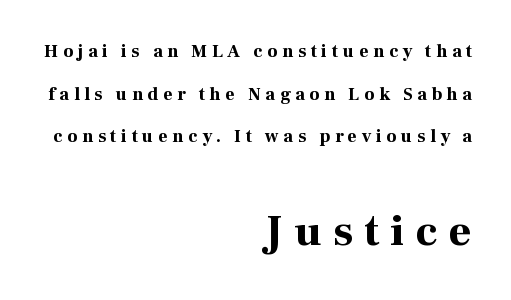
{"serif": "yes", "italic": "no", "bold": "yes", "weight": "bold", "width": "normal", "stroke_contrast": "high", "x_height": "medium", "monospaced": "no", "underline": "no", "align": "right", "line_spacing": "loose", "line_spacing_ratio": 2.37, "letter_spacing": "wide", "letter_spacing_em": 0.26, "larger_block": "second", "size_ratio": 2.44, "glyph_px": 44}
